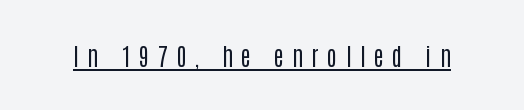
The image shows 24 px text type, upright; set unusually wide letter spacing (+0.35 em), underlined.
